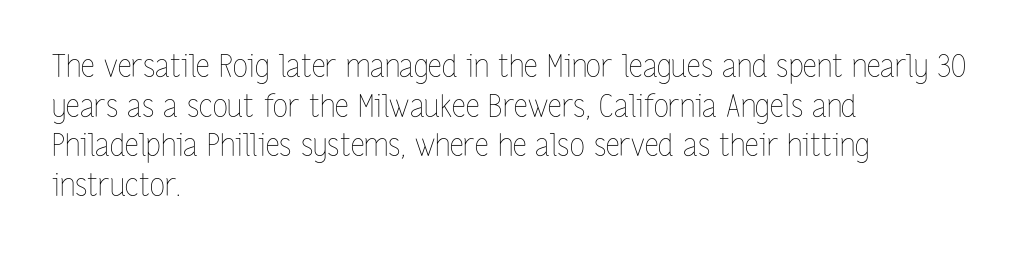
The image shows 31 px thin, condensed type, upright; set left-aligned, normal line spacing (1.28x), normal letter spacing, not underlined; low stroke contrast and a medium x-height.
